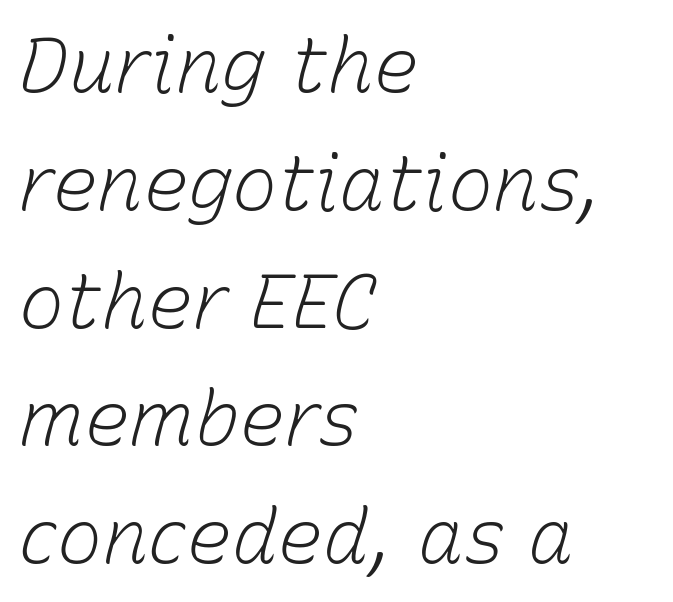
{"italic": "yes", "lean": "right", "slant_degrees": 15, "bold": "no", "weight": "light", "width": "normal", "stroke_contrast": "low", "x_height": "medium", "monospaced": "no", "underline": "no", "align": "left", "line_spacing": "normal", "line_spacing_ratio": 1.55, "letter_spacing": "normal", "letter_spacing_em": 0.0, "glyph_px": 76}
